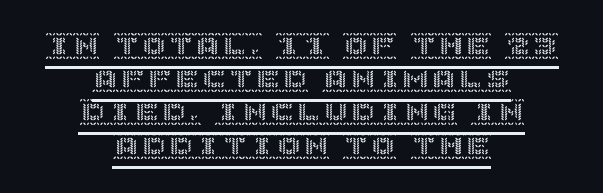
Q: Is the text italic (slanted)? A: No, it is upright.
Q: Is the text underlined? A: Yes.
Q: How is the paragraph aligned? A: Centered.
Q: Is the spacing between letters normal or unusually wide? A: Normal.
